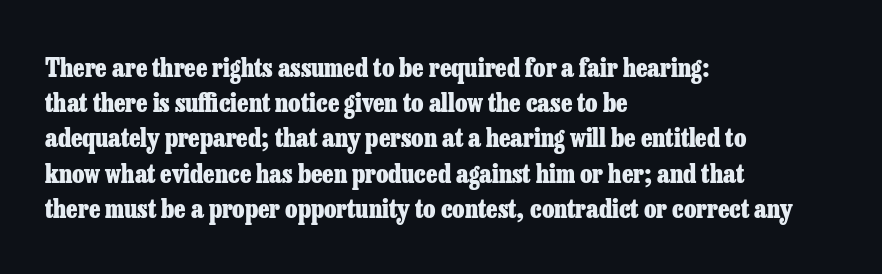
Here the glyphs are tracked normally, forming tight word shapes. Posture: upright roman. Plain, unruled lines of type. Leading matches the norm, producing a regular column.
